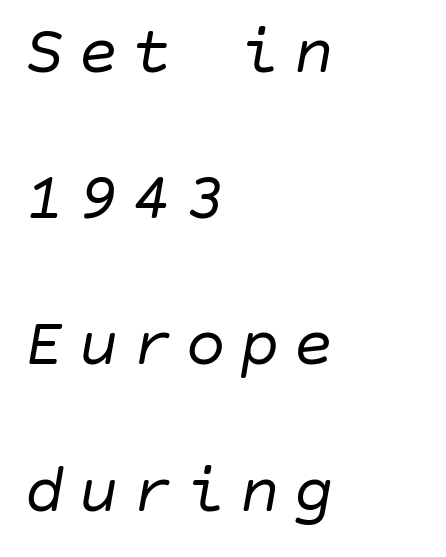
The passage is arranged the way most books set body copy — flush left. Nothing heavy about these letters — not bold at all. A bare baseline throughout the passage. Does the lettering tilt? It does — this is italic. You could fit nearly another row in the gap between these rows.
